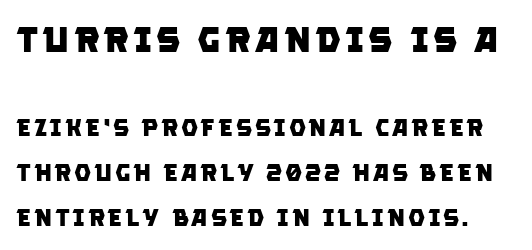
Q: Is the text bold? A: Yes.
Q: Is the typeface a serif or a sans-serif typeface? A: Sans-serif.
Q: Is the text underlined? A: No.
Q: Which block of text is set in a larger size, the first (top) or the second (bottom)? A: The first (top) one.
Q: Width (condensed, normal, or wide)? A: Normal.
Q: Stroke contrast? A: Low.
Q: x-height? A: Large.
Q: Monospaced? A: No.
